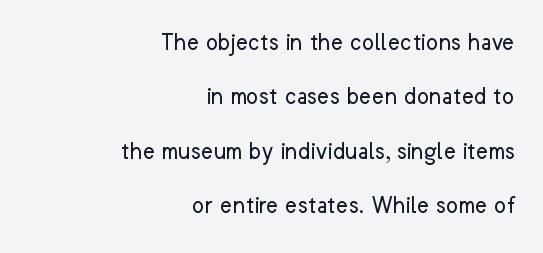
The strokes carry an ordinary text weight at most. The letters stand straight up with perfectly vertical stems. The gaps between neighbouring characters are ordinary and unremarkable. Descenders are the only things crossing below the line. Leftover space on each line is placed entirely before the opening word.
